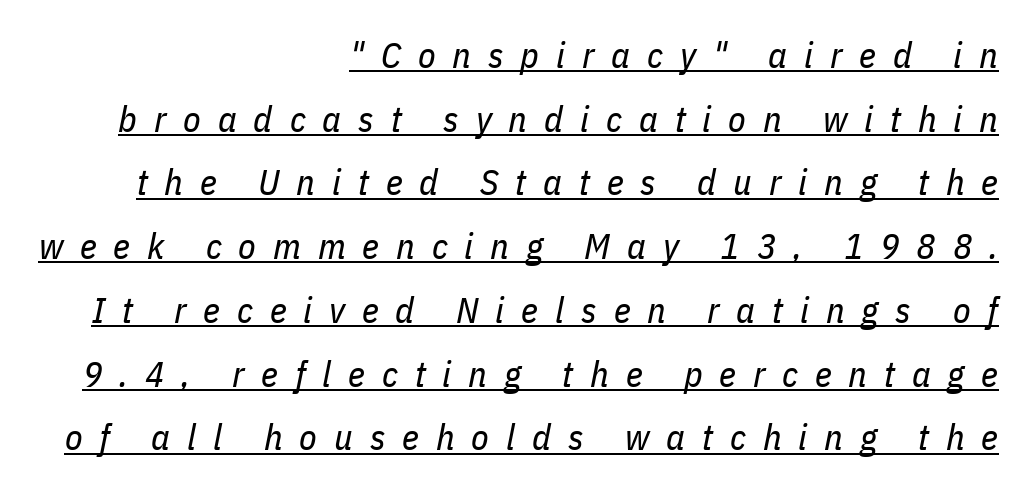
The image shows 36 px regular-weight, condensed type, italic (leaning right); set right-aligned, line spacing 1.77x, unusually wide letter spacing (+0.47 em), underlined; low stroke contrast and a medium x-height.
